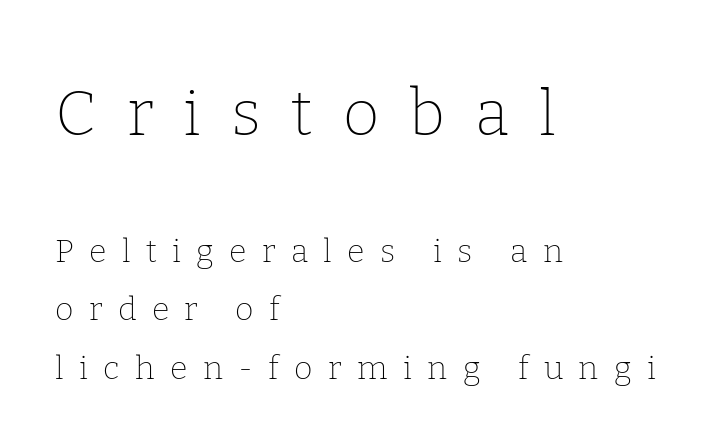
The face used here is seriffed, in the tradition of book romans. Typesetter's note — upper block bumped up in size, lower block left smaller. The letters are spread apart with noticeably loose tracking. Here the designer chose a conventional face with non-uniform glyph widths. The strip under each line holds only bare page.
